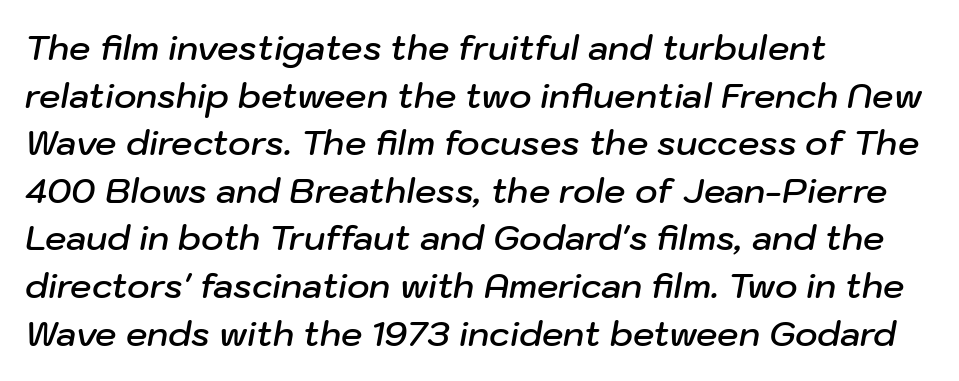
The image shows 34 px semibold type, italic (leaning right); set left-aligned, normal line spacing (1.4x), normal letter spacing, not underlined; low stroke contrast and a medium x-height.
